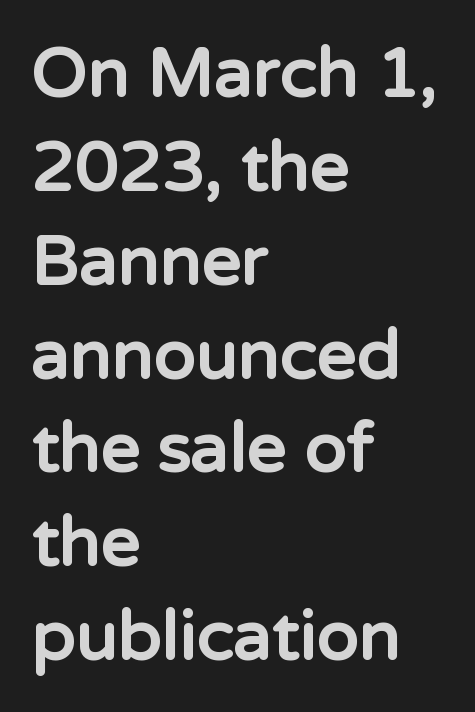
The image shows 69 px bold sans-serif type, upright; set left-aligned, normal line spacing (1.36x), normal letter spacing, not underlined; low stroke contrast and a medium x-height.
